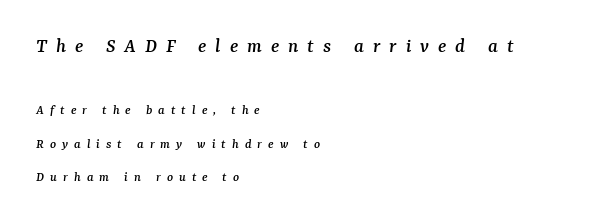
Q: Is the text italic (slanted)? A: Yes, it leans right by about 7 degrees.
Q: Is the text underlined? A: No.
Q: How is the paragraph aligned? A: Left-aligned.
Q: Is the spacing between letters normal or unusually wide? A: Unusually wide.
Q: Is the spacing between lines tight, normal or loose? A: Loose.
Q: Which block of text is set in a larger size, the first (top) or the second (bottom)? A: The first (top) one.
